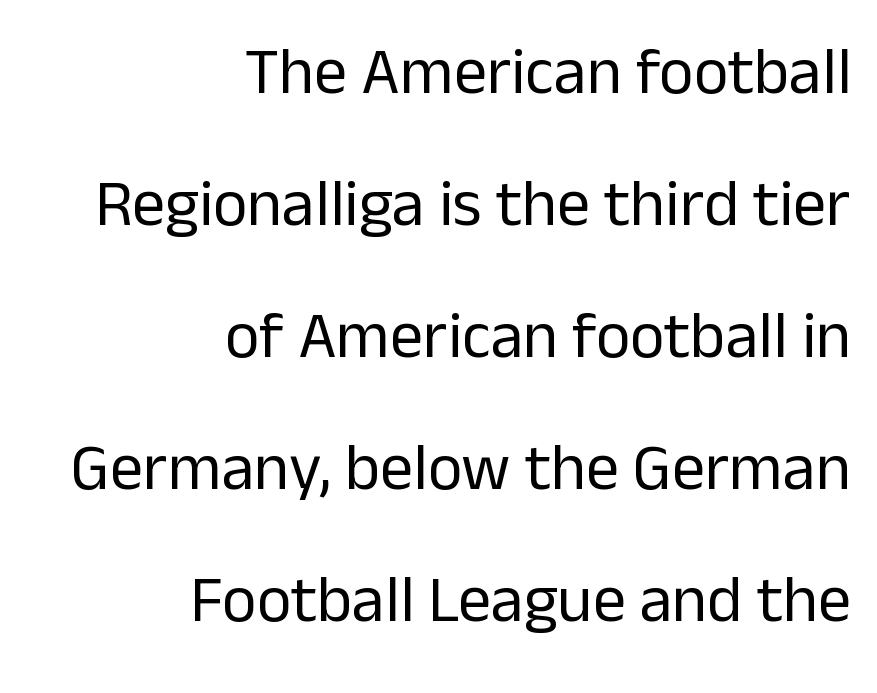
Q: Is the text bold? A: No.
Q: Is the text italic (slanted)? A: No, it is upright.
Q: Is the typeface a serif or a sans-serif typeface? A: Sans-serif.
Q: Is the text underlined? A: No.
Q: How is the paragraph aligned? A: Right-aligned.
Q: Is the spacing between letters normal or unusually wide? A: Normal.
Q: Is the spacing between lines tight, normal or loose? A: Loose.
Q: Width (condensed, normal, or wide)? A: Normal.
Q: Stroke contrast? A: Low.
Q: x-height? A: Medium.
Q: Monospaced? A: No.
